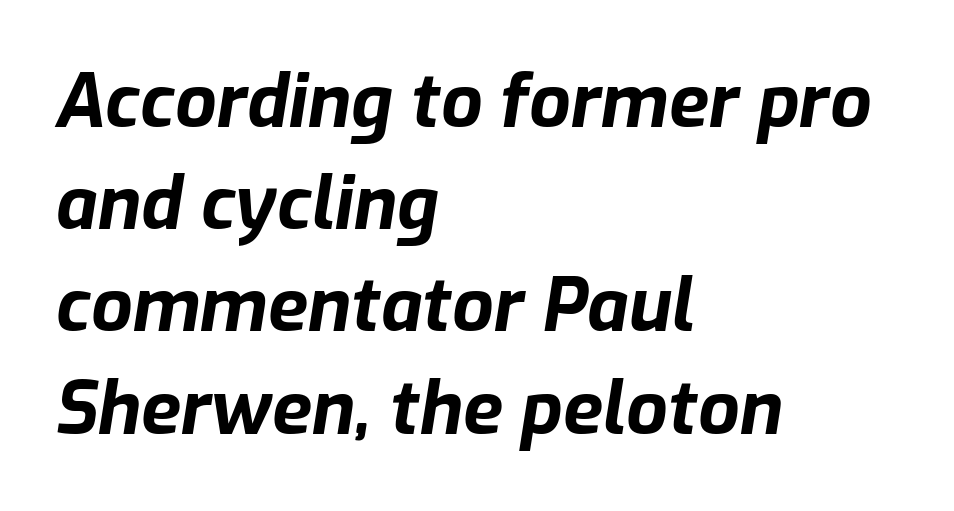
The image shows 73 px bold type, italic (leaning right); set left-aligned, normal line spacing (1.4x), normal letter spacing, not underlined; low stroke contrast and a medium x-height.
